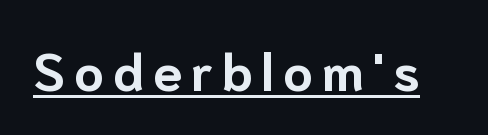
Q: Is the text bold? A: Yes.
Q: Is the text italic (slanted)? A: No, it is upright.
Q: Is the typeface a serif or a sans-serif typeface? A: Sans-serif.
Q: Is the text underlined? A: Yes.
Q: Width (condensed, normal, or wide)? A: Normal.
Q: Stroke contrast? A: Low.
Q: x-height? A: Medium.
Q: Monospaced? A: No.
